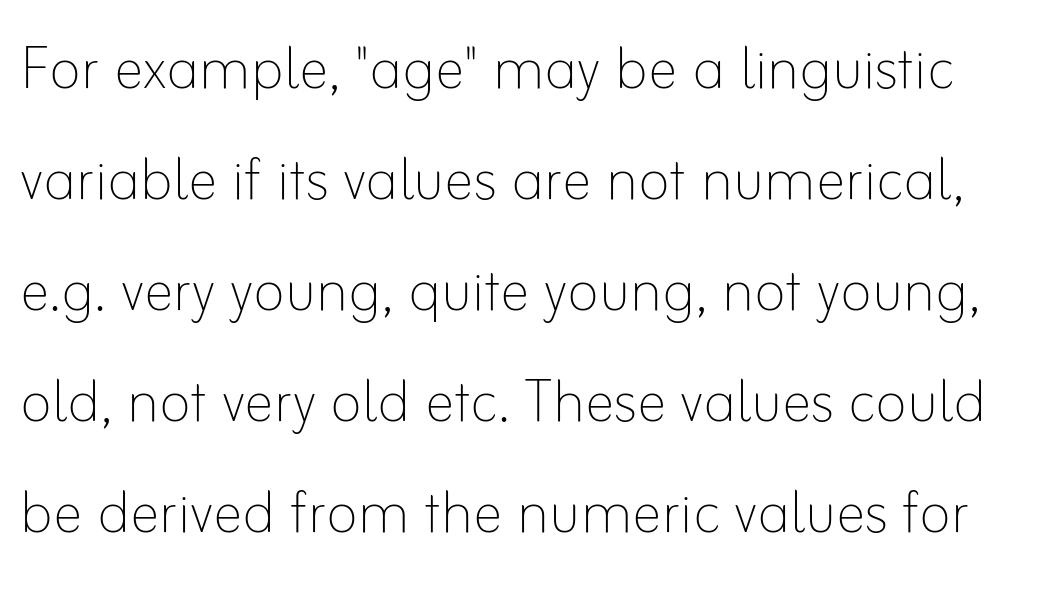
{"italic": "no", "bold": "no", "weight": "thin", "width": "normal", "stroke_contrast": "low", "x_height": "small", "monospaced": "no", "underline": "no", "line_spacing": "normal", "line_spacing_ratio": 1.48, "letter_spacing": "normal", "letter_spacing_em": 0.0, "glyph_px": 75}
